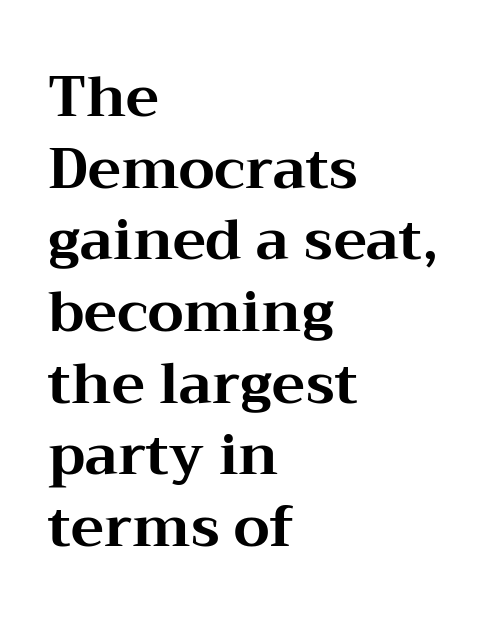
Q: Is the text bold? A: Yes.
Q: Is the text italic (slanted)? A: No, it is upright.
Q: Is the typeface a serif or a sans-serif typeface? A: Serif.
Q: Is the text underlined? A: No.
Q: How is the paragraph aligned? A: Left-aligned.
Q: Is the spacing between letters normal or unusually wide? A: Normal.
Q: Is the spacing between lines tight, normal or loose? A: Normal.
Q: Width (condensed, normal, or wide)? A: Wide.
Q: Stroke contrast? A: Medium.
Q: x-height? A: Medium.
Q: Monospaced? A: No.
